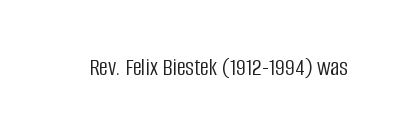
The rendering keeps characters at their native spacing. The font sits on the lighter half of the weight spectrum, regular included. Quick note: underline off. Is there any slant? The stems are plumb.
